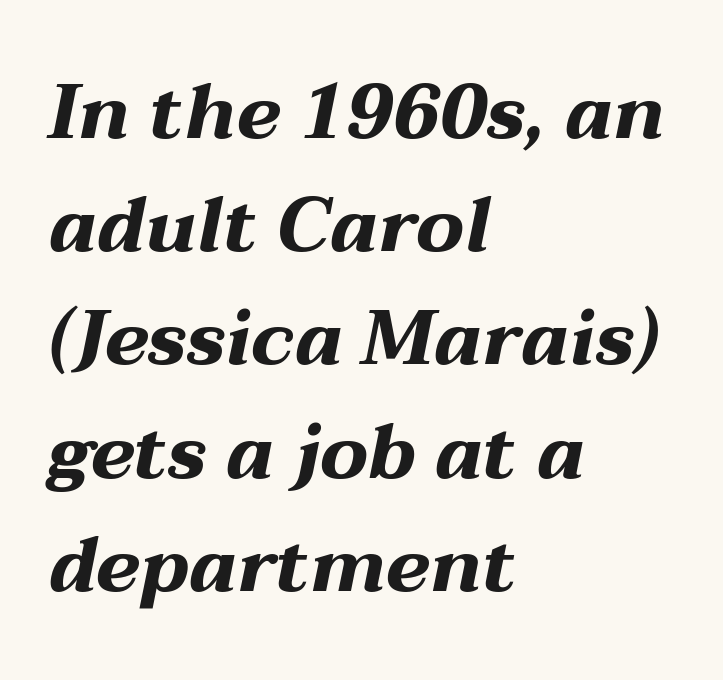
Q: Is the text bold? A: Yes.
Q: Is the text italic (slanted)? A: Yes, it leans right by about 12 degrees.
Q: Is the text underlined? A: No.
Q: How is the paragraph aligned? A: Left-aligned.
Q: Is the spacing between letters normal or unusually wide? A: Normal.
Q: Is the spacing between lines tight, normal or loose? A: Normal.
Q: Width (condensed, normal, or wide)? A: Wide.
Q: Stroke contrast? A: Medium.
Q: x-height? A: Medium.
Q: Monospaced? A: No.
